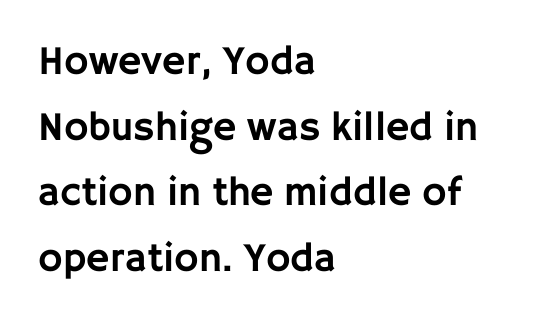
{"serif": "no", "italic": "no", "width": "normal", "stroke_contrast": "low", "x_height": "large", "monospaced": "no", "underline": "no", "align": "left", "line_spacing": "normal", "line_spacing_ratio": 1.6, "letter_spacing": "normal", "letter_spacing_em": 0.0, "glyph_px": 41}
